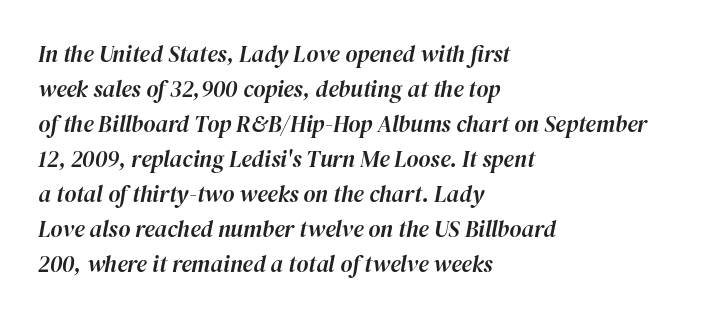
{"italic": "yes", "lean": "right", "slant_degrees": 12, "underline": "no", "align": "left", "line_spacing": "normal", "line_spacing_ratio": 1.52, "letter_spacing": "normal", "letter_spacing_em": 0.0, "glyph_px": 23}
